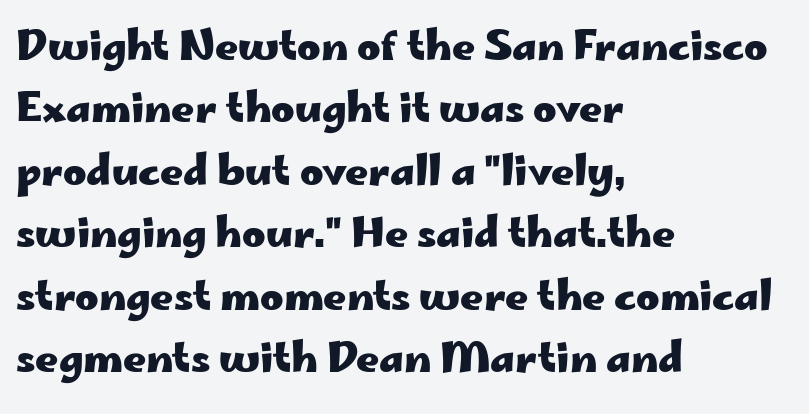
{"serif": "no", "italic": "no", "bold": "yes", "weight": "heavy", "width": "wide", "stroke_contrast": "low", "x_height": "small", "monospaced": "no", "underline": "no", "align": "left", "line_spacing": "normal", "line_spacing_ratio": 1.56, "letter_spacing": "normal", "letter_spacing_em": 0.0, "glyph_px": 40}
